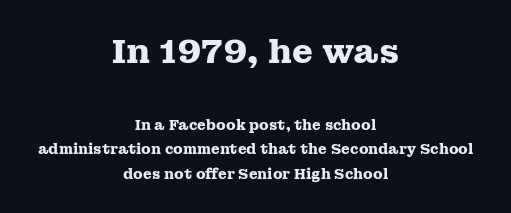
Q: Is the text bold? A: Yes.
Q: Is the text italic (slanted)? A: No, it is upright.
Q: Is the typeface a serif or a sans-serif typeface? A: Serif.
Q: Is the text underlined? A: No.
Q: How is the paragraph aligned? A: Centered.
Q: Is the spacing between letters normal or unusually wide? A: Normal.
Q: Which block of text is set in a larger size, the first (top) or the second (bottom)? A: The first (top) one.
Q: Width (condensed, normal, or wide)? A: Wide.
Q: Stroke contrast? A: Medium.
Q: x-height? A: Medium.
Q: Monospaced? A: No.
